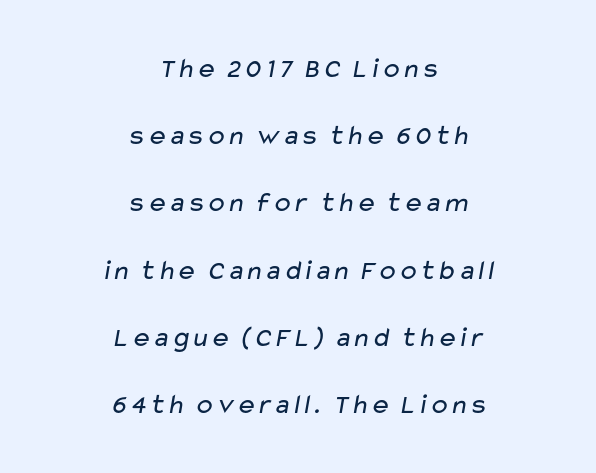
Q: Is the text bold? A: No.
Q: Is the typeface a serif or a sans-serif typeface? A: Sans-serif.
Q: Is the text underlined? A: No.
Q: How is the paragraph aligned? A: Centered.
Q: Is the spacing between letters normal or unusually wide? A: Normal.
Q: Is the spacing between lines tight, normal or loose? A: Loose.
Q: Width (condensed, normal, or wide)? A: Wide.
Q: Stroke contrast? A: Low.
Q: x-height? A: Medium.
Q: Monospaced? A: No.
